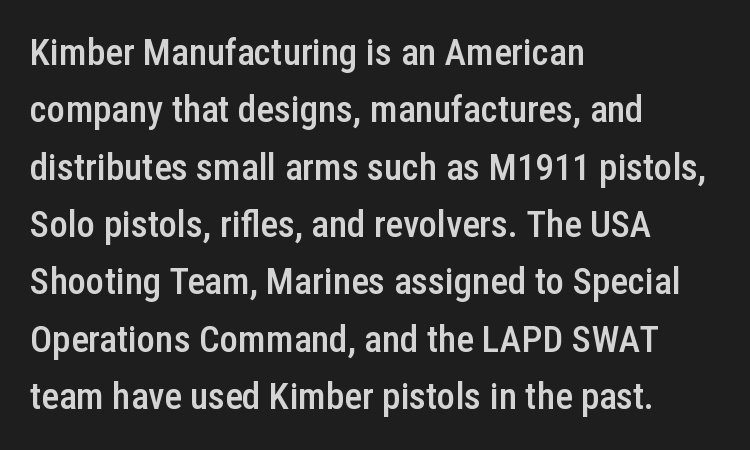
Q: Is the text bold? A: Semi-bold.
Q: Is the text italic (slanted)? A: No, it is upright.
Q: Is the typeface a serif or a sans-serif typeface? A: Sans-serif.
Q: Is the text underlined? A: No.
Q: How is the paragraph aligned? A: Left-aligned.
Q: Is the spacing between letters normal or unusually wide? A: Normal.
Q: Is the spacing between lines tight, normal or loose? A: Normal.
Q: Width (condensed, normal, or wide)? A: Condensed.
Q: Stroke contrast? A: Low.
Q: x-height? A: Medium.
Q: Monospaced? A: No.
